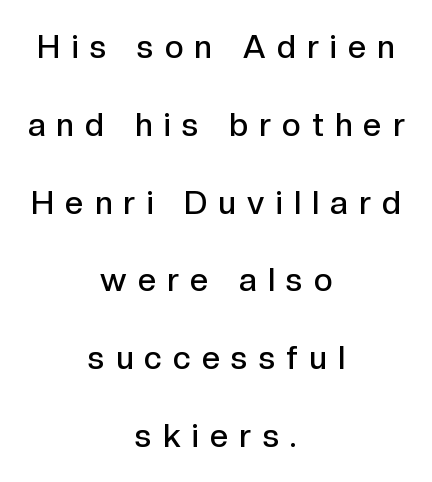
The image shows 32 px semibold sans-serif type, upright; set centered, loose line spacing (2.43x), unusually wide letter spacing (+0.36 em), not underlined; a medium x-height.
